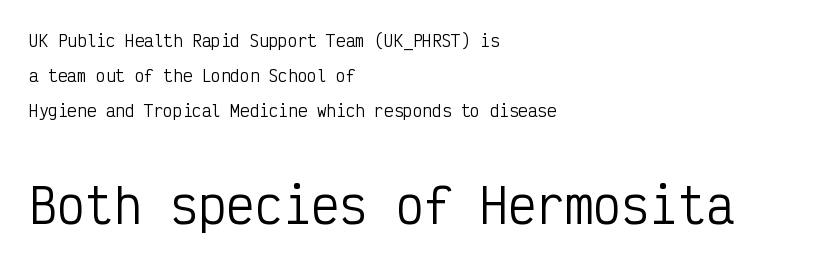
The image shows 47 px regular-weight, condensed sans-serif type, upright, monospaced; set left-aligned, loose line spacing (2.2x), normal letter spacing, not underlined; the second (bottom) block is 2.94x larger; low stroke contrast and a medium x-height.
